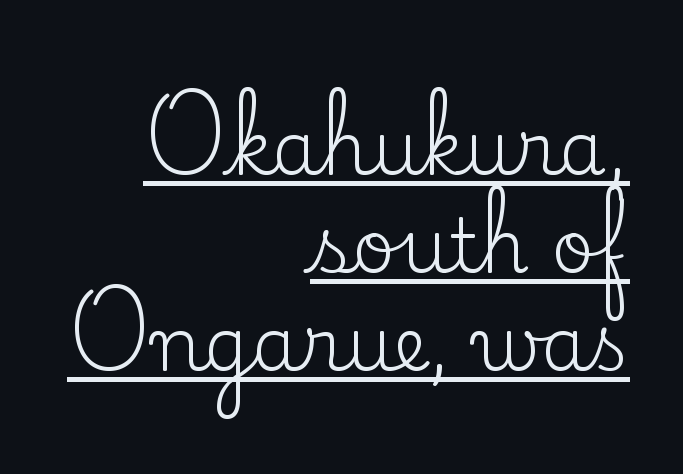
{"italic": "no", "bold": "no", "weight": "regular", "width": "normal", "stroke_contrast": "low", "x_height": "small", "monospaced": "no", "underline": "yes", "align": "right", "line_spacing": "normal", "line_spacing_ratio": 1.31, "letter_spacing": "normal", "letter_spacing_em": 0.0, "glyph_px": 75}
